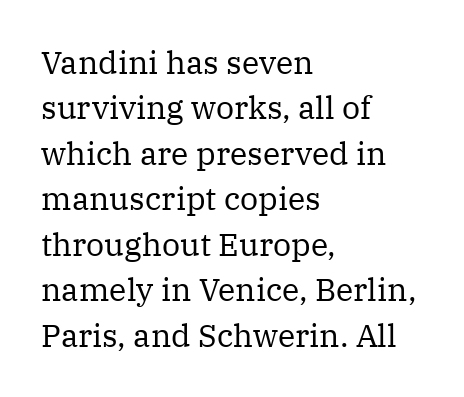
Q: Is the text bold? A: No.
Q: Is the text italic (slanted)? A: No, it is upright.
Q: Is the typeface a serif or a sans-serif typeface? A: Serif.
Q: Is the text underlined? A: No.
Q: How is the paragraph aligned? A: Left-aligned.
Q: Is the spacing between letters normal or unusually wide? A: Normal.
Q: Is the spacing between lines tight, normal or loose? A: Normal.
Q: Width (condensed, normal, or wide)? A: Normal.
Q: Stroke contrast? A: Medium.
Q: x-height? A: Medium.
Q: Monospaced? A: No.
